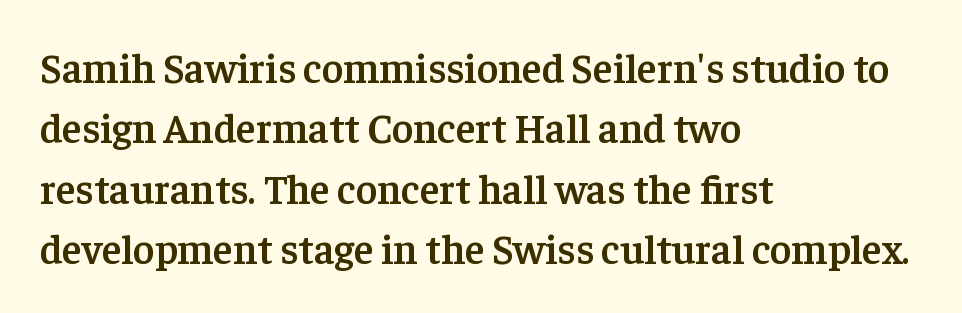
Q: Is the text bold? A: Semi-bold.
Q: Is the text italic (slanted)? A: No, it is upright.
Q: Is the typeface a serif or a sans-serif typeface? A: Serif.
Q: Is the text underlined? A: No.
Q: How is the paragraph aligned? A: Left-aligned.
Q: Is the spacing between letters normal or unusually wide? A: Normal.
Q: Is the spacing between lines tight, normal or loose? A: Normal.
Q: Width (condensed, normal, or wide)? A: Normal.
Q: Stroke contrast? A: Low.
Q: x-height? A: Medium.
Q: Monospaced? A: No.
